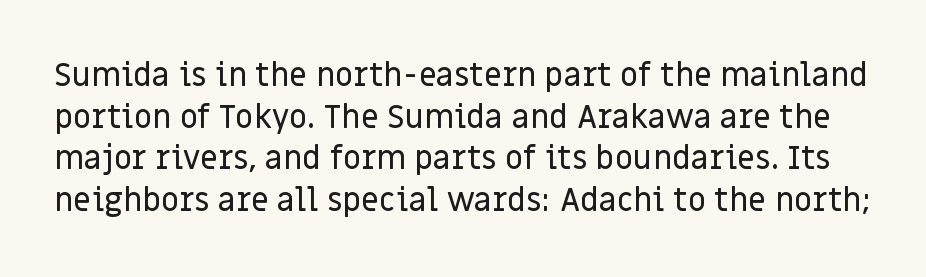
The image shows 32 px sans-serif type, upright; set normal line spacing (1.3x), normal letter spacing, not underlined; low stroke contrast and a large x-height.
